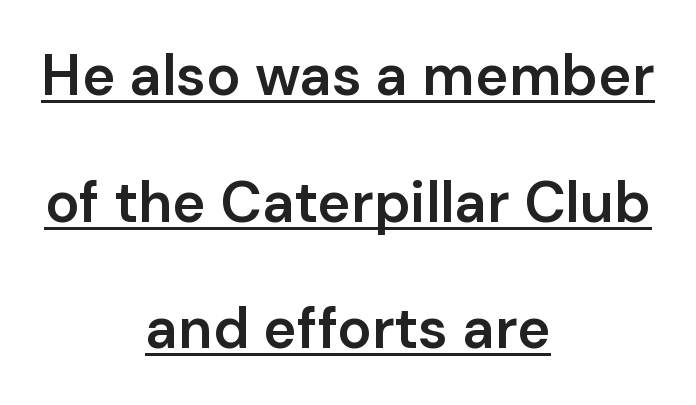
Q: Is the text bold? A: Semi-bold.
Q: Is the text italic (slanted)? A: No, it is upright.
Q: Is the typeface a serif or a sans-serif typeface? A: Sans-serif.
Q: Is the text underlined? A: Yes.
Q: How is the paragraph aligned? A: Centered.
Q: Is the spacing between letters normal or unusually wide? A: Normal.
Q: Is the spacing between lines tight, normal or loose? A: Loose.
Q: Width (condensed, normal, or wide)? A: Normal.
Q: Stroke contrast? A: Low.
Q: x-height? A: Medium.
Q: Monospaced? A: No.
